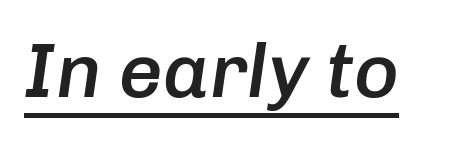
{"italic": "yes", "lean": "right", "slant_degrees": 8, "bold": "semi", "weight": "semibold", "width": "normal", "stroke_contrast": "low", "x_height": "medium", "monospaced": "no", "underline": "yes", "letter_spacing": "normal", "letter_spacing_em": 0.0, "glyph_px": 77}
